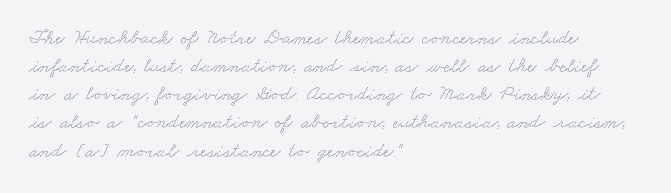
The image shows 21 px text type; set left-aligned, normal line spacing (1.34x), normal letter spacing, not underlined.
